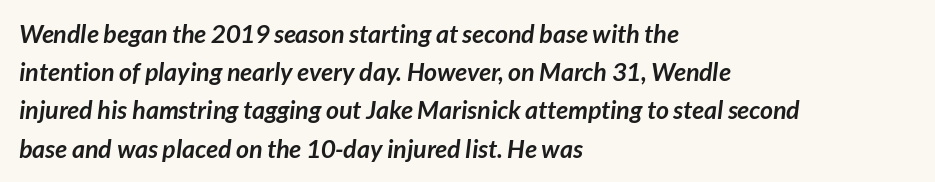
{"bold": "yes", "underline": "no", "align": "left", "line_spacing": "normal", "line_spacing_ratio": 1.53, "letter_spacing": "normal", "letter_spacing_em": 0.0, "glyph_px": 25}
